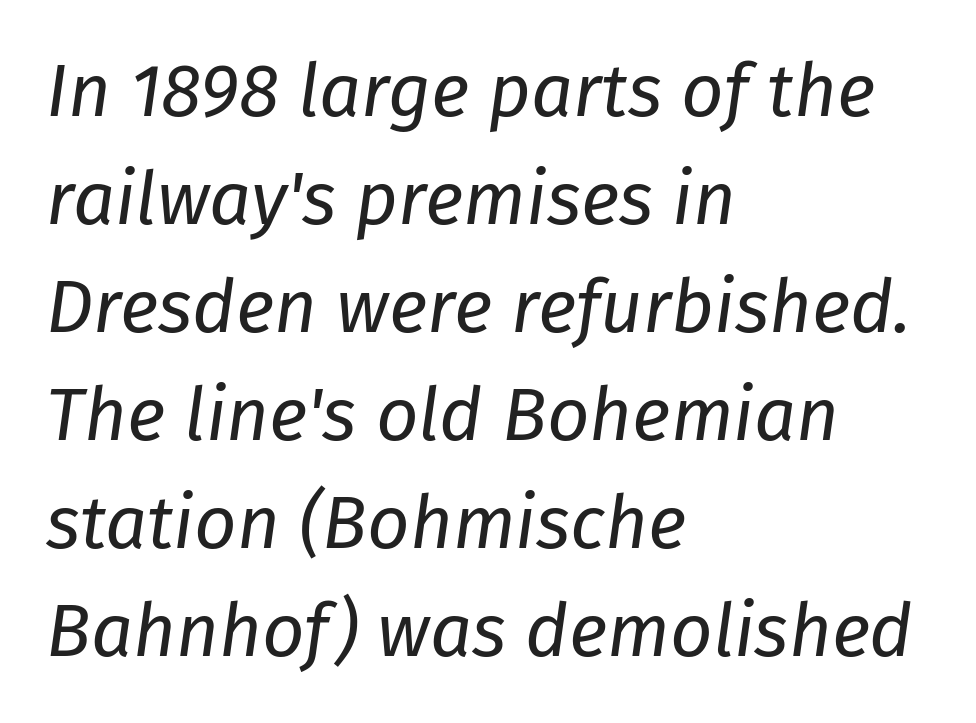
The image shows 74 px regular-weight type, italic (leaning right); set left-aligned, normal line spacing (1.46x), normal letter spacing, not underlined; low stroke contrast and a medium x-height.
